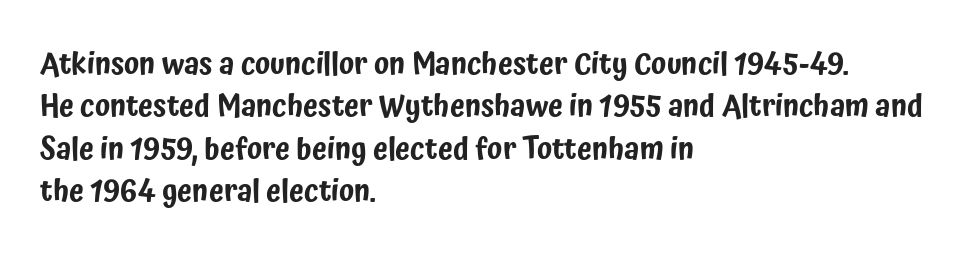
{"serif": "no", "italic": "no", "width": "condensed", "stroke_contrast": "low", "x_height": "medium", "monospaced": "no", "underline": "no", "align": "left", "line_spacing": "normal", "line_spacing_ratio": 1.41, "letter_spacing": "normal", "letter_spacing_em": 0.0, "glyph_px": 30}
